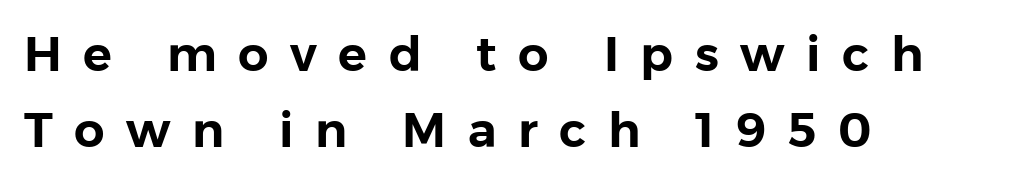
Q: Is the text italic (slanted)? A: No, it is upright.
Q: Is the typeface a serif or a sans-serif typeface? A: Sans-serif.
Q: Is the text underlined? A: No.
Q: How is the paragraph aligned? A: Left-aligned.
Q: Is the spacing between letters normal or unusually wide? A: Unusually wide.
Q: Is the spacing between lines tight, normal or loose? A: Normal.
Q: Width (condensed, normal, or wide)? A: Normal.
Q: Stroke contrast? A: Low.
Q: x-height? A: Medium.
Q: Monospaced? A: No.
